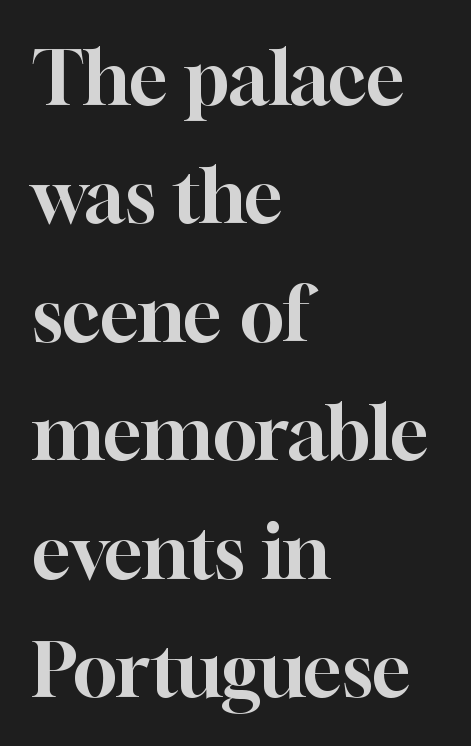
The image shows 74 px serif type, upright; set left-aligned, normal line spacing (1.6x), normal letter spacing, not underlined; high stroke contrast and a medium x-height.
